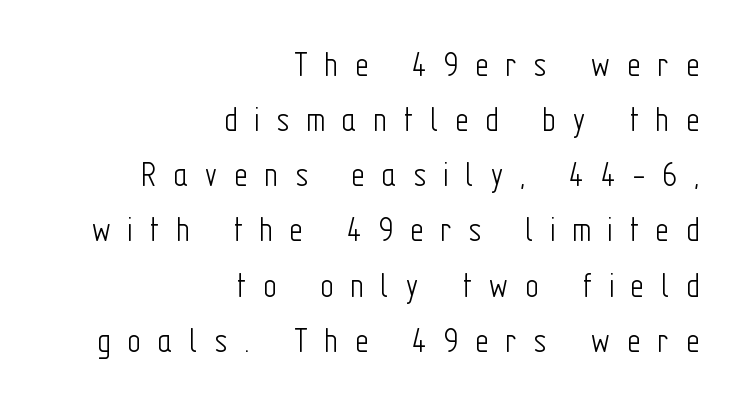
{"serif": "no", "italic": "no", "bold": "no", "weight": "light", "width": "condensed", "stroke_contrast": "low", "x_height": "medium", "monospaced": "no", "underline": "no", "align": "right", "line_spacing": "normal", "line_spacing_ratio": 1.49, "letter_spacing": "wide", "letter_spacing_em": 0.45, "glyph_px": 37}
